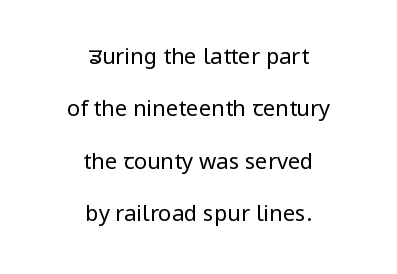
{"italic": "no", "bold": "no", "underline": "no", "align": "center", "line_spacing": "loose", "line_spacing_ratio": 2.38, "letter_spacing": "normal", "letter_spacing_em": 0.0, "glyph_px": 22}
